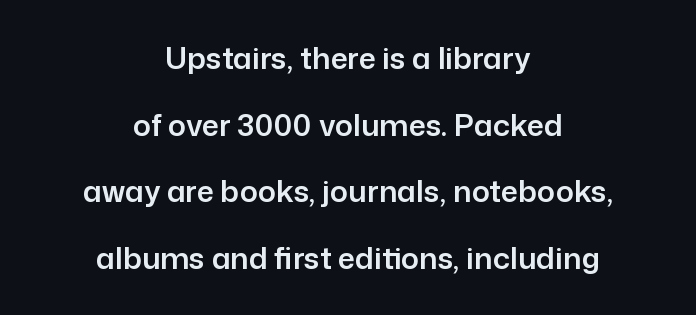
Q: Is the text italic (slanted)? A: No, it is upright.
Q: Is the typeface a serif or a sans-serif typeface? A: Sans-serif.
Q: Is the text underlined? A: No.
Q: How is the paragraph aligned? A: Centered.
Q: Is the spacing between letters normal or unusually wide? A: Normal.
Q: Is the spacing between lines tight, normal or loose? A: Loose.
Q: Width (condensed, normal, or wide)? A: Normal.
Q: Stroke contrast? A: Low.
Q: x-height? A: Medium.
Q: Monospaced? A: No.
